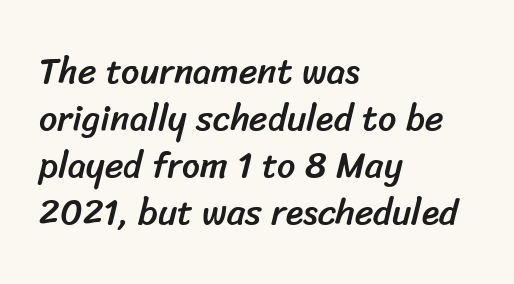
Q: Is the typeface a serif or a sans-serif typeface? A: Sans-serif.
Q: Is the text underlined? A: No.
Q: How is the paragraph aligned? A: Left-aligned.
Q: Is the spacing between letters normal or unusually wide? A: Normal.
Q: Is the spacing between lines tight, normal or loose? A: Normal.
Q: Width (condensed, normal, or wide)? A: Normal.
Q: Stroke contrast? A: Low.
Q: x-height? A: Medium.
Q: Monospaced? A: No.
